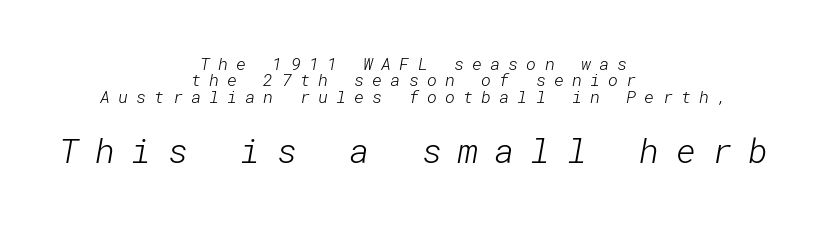
{"serif": "no", "bold": "no", "weight": "light", "width": "normal", "stroke_contrast": "low", "x_height": "medium", "underline": "no", "align": "center", "line_spacing": "tight", "line_spacing_ratio": 0.97, "letter_spacing": "wide", "letter_spacing_em": 0.48, "larger_block": "second", "size_ratio": 2.0, "glyph_px": 34}
